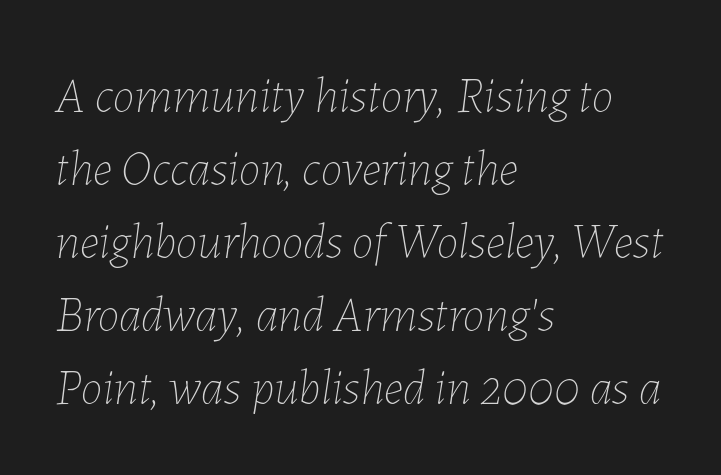
{"italic": "yes", "lean": "right", "slant_degrees": 7, "bold": "no", "weight": "thin", "width": "normal", "stroke_contrast": "low", "x_height": "medium", "monospaced": "no", "underline": "no", "align": "left", "line_spacing": "normal", "line_spacing_ratio": 1.49, "letter_spacing": "normal", "letter_spacing_em": 0.0, "glyph_px": 49}
